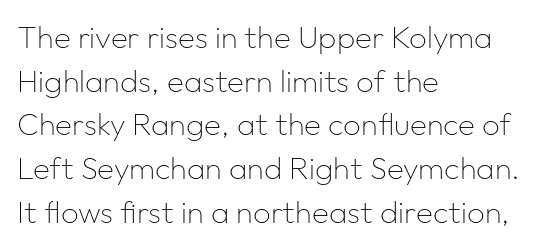
Weight: in the light-to-regular range. Do the letters lean? They stand straight. The face used here is a sans, in the tradition of grotesques and geometrics. Spacing between characters is what you'd get straight out of the box. This sample is left-justified, so line endings fall wherever the words run out.
